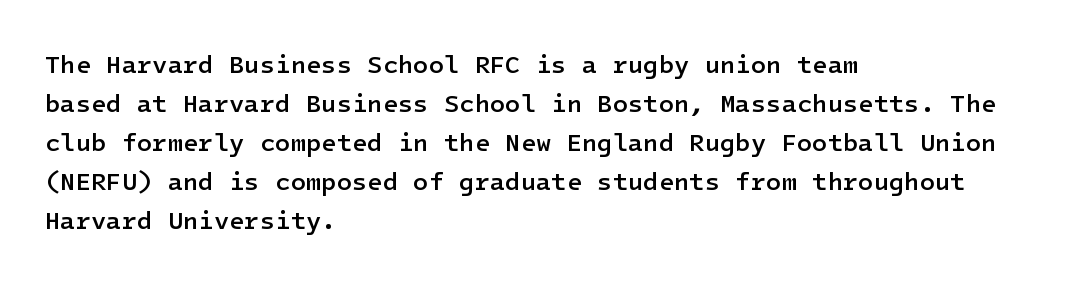
Nope, not italic — everything's standing straight. Semibold letterforms, between regular and bold. A typesetter would call this leading conventional body-copy spacing. Any mark beneath the type? The region is blank. The rendering anchors every line to the left-hand side. Letter spacing: default.
